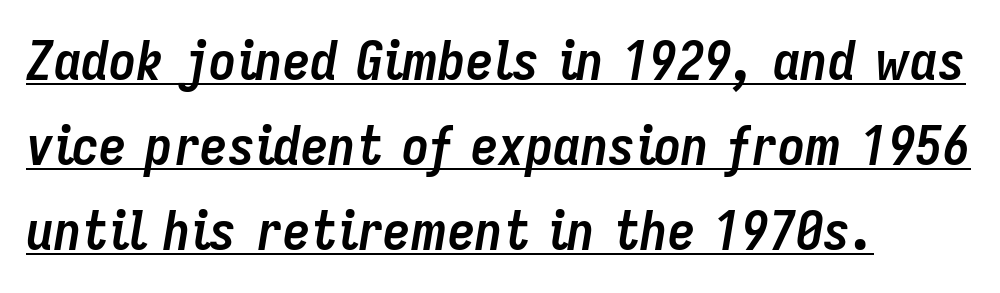
Q: Is the text bold? A: Yes.
Q: Is the text italic (slanted)? A: Yes, it leans right by about 9 degrees.
Q: Is the text underlined? A: Yes.
Q: How is the paragraph aligned? A: Left-aligned.
Q: Is the spacing between letters normal or unusually wide? A: Normal.
Q: Is the spacing between lines tight, normal or loose? A: Normal.
Q: Width (condensed, normal, or wide)? A: Condensed.
Q: Stroke contrast? A: Low.
Q: x-height? A: Medium.
Q: Monospaced? A: No.
